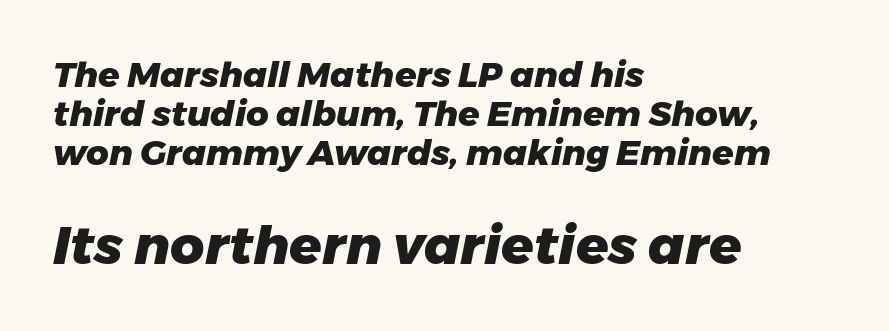
Visually the block forms a straight wall on the left and a jagged coastline on the right. These two chunks differ in scale, with the bottom chunk taking the larger measure. Quick note: interline space is minimal. Short note: letters normally spaced.
